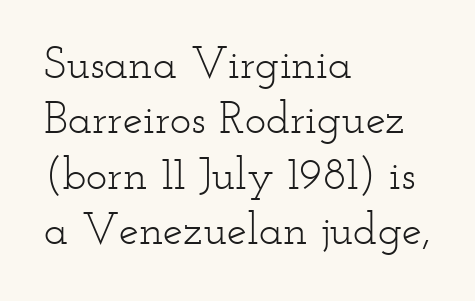
The lines are quadded left. A serif font was chosen for this passage. Only glyphs here, with clear space below each row. Proportional: the letters do not fall into vertical columns.
